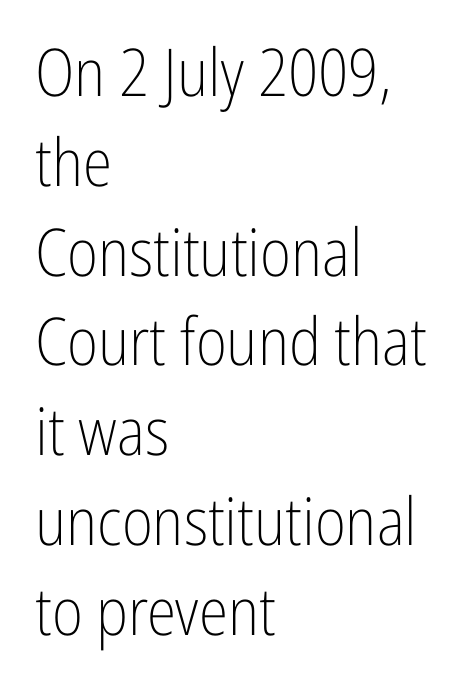
Is the letter spacing exaggerated? No — it looks like the ordinary default. Spacing verdict: proportional, widths tailored to each character. The space beneath each line is pristine and unruled. The letters stand upright; this is a roman face.
